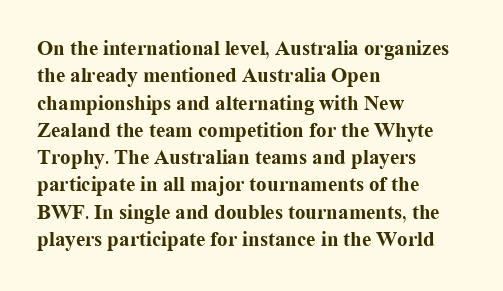
The rendering anchors every line to the left-hand side. This is the regular roman posture of the typeface. A normal amount of white space separates one row of letters from the next. The face used here is rendered with its standard letterfit. A clean baseline with only descenders dipping below it. The sample has been set heavy, in full bold.
